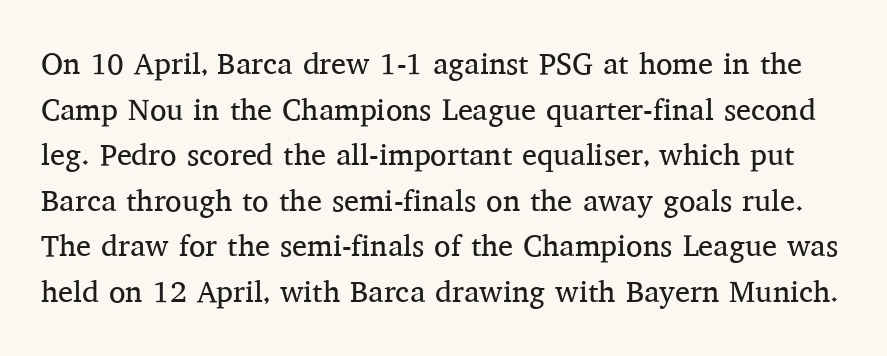
Classification — serif. Nobody touched the tracking dial on this one. Tall strokes in this sample are plumb rather than angled. Each row of text sits above clean, open space. Note the varied advance widths — an 'i' is clearly narrower than an 'm'. Weight class: somewhere from thin through regular.
